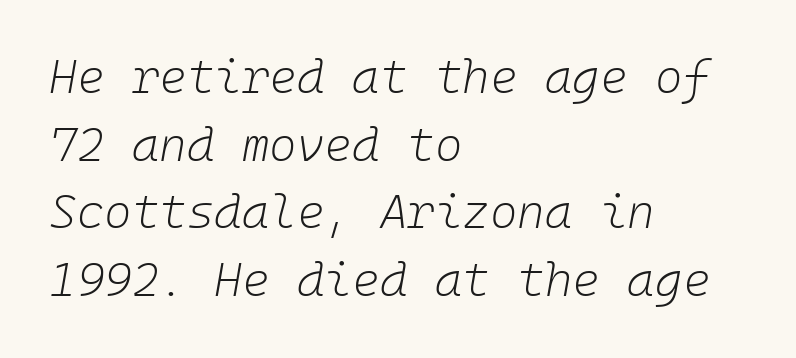
Where is the straight margin? On the left. Think standard paragraph weight, or any step lighter than that. The text carries the slant typical of an italic or oblique font. Decoration check: the copy has no underline.
